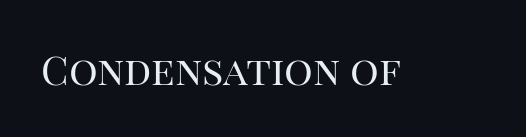
{"serif": "yes", "italic": "no", "bold": "no", "weight": "regular", "width": "normal", "stroke_contrast": "high", "x_height": "large", "monospaced": "no", "underline": "no", "letter_spacing": "normal", "letter_spacing_em": 0.0, "glyph_px": 40}
